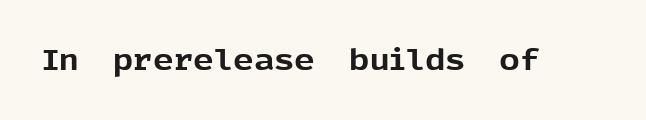
The image shows 29 px bold sans-serif type, upright; set normal letter spacing, not underlined; a medium x-height.
